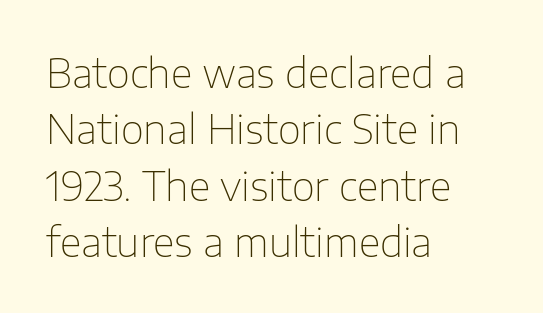
{"serif": "no", "italic": "no", "bold": "no", "weight": "thin", "width": "normal", "stroke_contrast": "low", "x_height": "medium", "monospaced": "no", "underline": "no", "align": "left", "line_spacing": "normal", "line_spacing_ratio": 1.41, "letter_spacing": "normal", "letter_spacing_em": 0.0, "glyph_px": 40}
